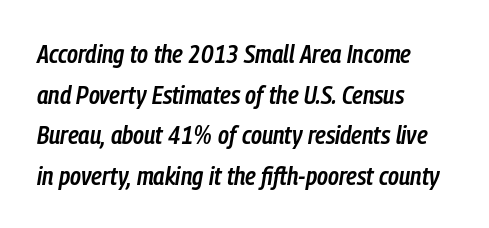
The image shows 26 px text type, italic (leaning right); set left-aligned, normal line spacing (1.56x), normal letter spacing, not underlined.
